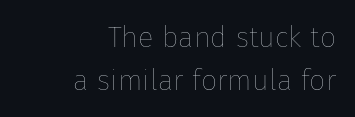
Looks like regular typesetting: each glyph gets only the width it needs. No chunkiness to these letters — they're not bold. A clean baseline with only descenders dipping below it. In terms of letterspacing, this is plain default setting. The type sits square on the baseline with zero lean.
